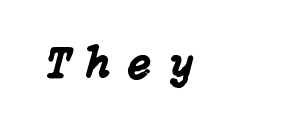
The image shows 44 px text type, italic (leaning right); set unusually wide letter spacing (+0.39 em), not underlined; low stroke contrast and a medium x-height.
